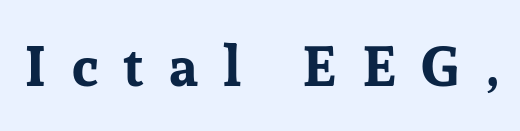
{"serif": "yes", "italic": "no", "bold": "yes", "weight": "bold", "width": "normal", "stroke_contrast": "low", "x_height": "medium", "monospaced": "no", "underline": "no", "letter_spacing": "wide", "letter_spacing_em": 0.45, "glyph_px": 56}
